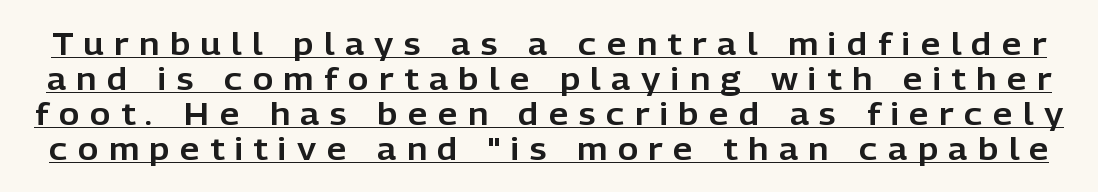
{"serif": "no", "italic": "no", "width": "normal", "stroke_contrast": "low", "x_height": "medium", "monospaced": "no", "underline": "yes", "line_spacing": "tight", "line_spacing_ratio": 1.13, "letter_spacing": "wide", "letter_spacing_em": 0.34, "glyph_px": 31}
